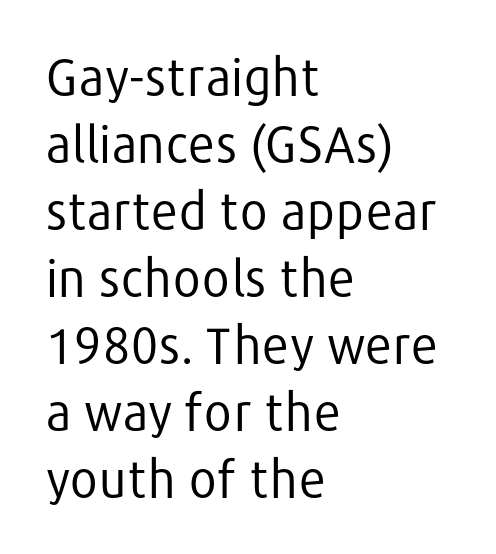
{"serif": "no", "italic": "no", "bold": "no", "weight": "regular", "width": "normal", "stroke_contrast": "low", "x_height": "medium", "monospaced": "no", "underline": "no", "align": "left", "line_spacing": "normal", "line_spacing_ratio": 1.34, "letter_spacing": "normal", "letter_spacing_em": 0.0, "glyph_px": 50}
